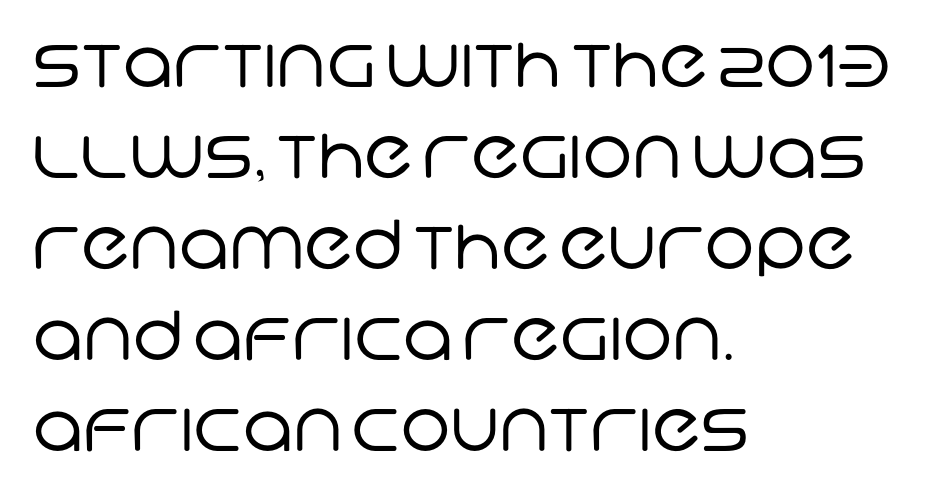
Is this a fixed-width face? No — the glyphs have proportional, varying widths. This is not heavy type; no bold has been used. Compared with a centered layout, this one pins lines to the left instead. Rule under the text: the space is simply empty.
